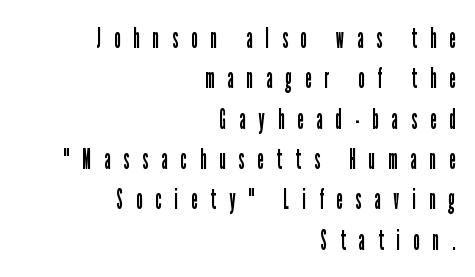
{"serif": "no", "italic": "no", "bold": "no", "weight": "regular", "width": "condensed", "stroke_contrast": "low", "x_height": "medium", "monospaced": "no", "underline": "no", "align": "right", "line_spacing": "normal", "line_spacing_ratio": 1.44, "letter_spacing": "wide", "letter_spacing_em": 0.47, "glyph_px": 28}
